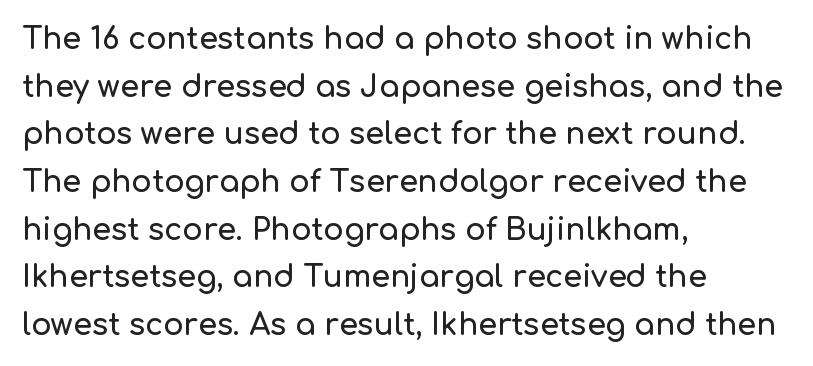
{"serif": "no", "italic": "no", "width": "normal", "stroke_contrast": "low", "x_height": "medium", "monospaced": "no", "underline": "no", "align": "left", "line_spacing": "normal", "line_spacing_ratio": 1.59, "letter_spacing": "normal", "letter_spacing_em": 0.0, "glyph_px": 30}
